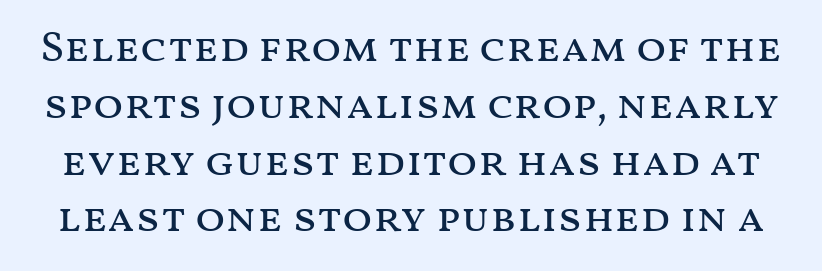
{"italic": "no", "bold": "no", "weight": "regular", "width": "wide", "stroke_contrast": "medium", "x_height": "medium", "monospaced": "no", "underline": "no", "line_spacing": "normal", "line_spacing_ratio": 1.29, "letter_spacing": "normal", "letter_spacing_em": 0.0, "glyph_px": 44}
